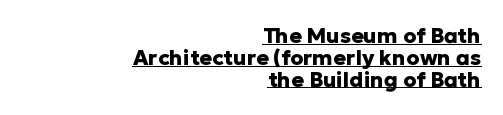
{"italic": "no", "bold": "yes", "underline": "yes", "align": "right", "line_spacing": "tight", "line_spacing_ratio": 1.04, "letter_spacing": "normal", "letter_spacing_em": 0.0, "glyph_px": 21}
